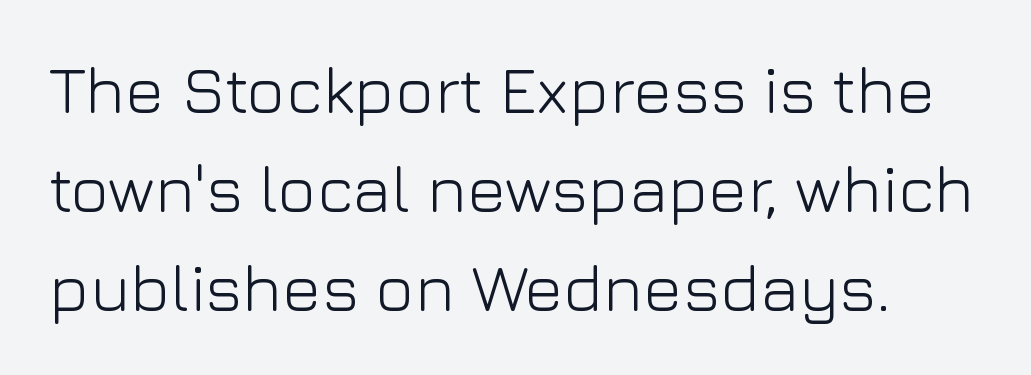
{"serif": "no", "italic": "no", "bold": "no", "weight": "light", "width": "normal", "stroke_contrast": "low", "x_height": "medium", "monospaced": "no", "underline": "no", "line_spacing": "normal", "line_spacing_ratio": 1.5, "letter_spacing": "normal", "letter_spacing_em": 0.0, "glyph_px": 66}
